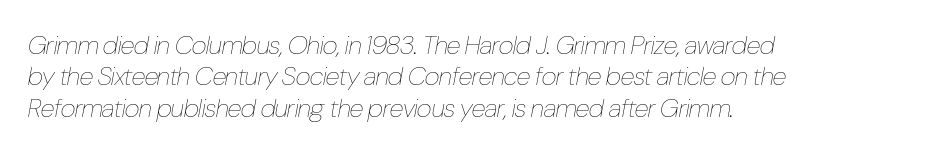
Q: Is the text bold? A: No.
Q: Is the text italic (slanted)? A: Yes, it leans right by about 10 degrees.
Q: Is the text underlined? A: No.
Q: How is the paragraph aligned? A: Left-aligned.
Q: Is the spacing between letters normal or unusually wide? A: Normal.
